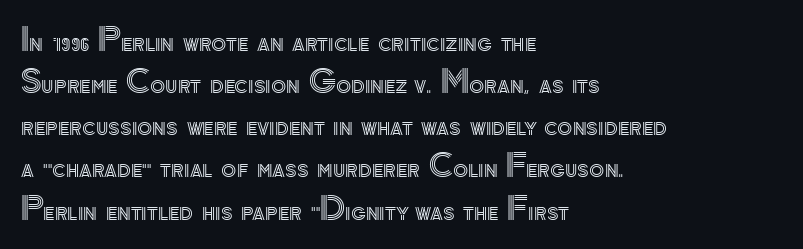
Q: Is the text italic (slanted)? A: No, it is upright.
Q: Is the text underlined? A: No.
Q: How is the paragraph aligned? A: Left-aligned.
Q: Is the spacing between letters normal or unusually wide? A: Normal.
Q: Is the spacing between lines tight, normal or loose? A: Normal.
Q: Width (condensed, normal, or wide)? A: Normal.
Q: x-height? A: Small.
Q: Monospaced? A: No.
